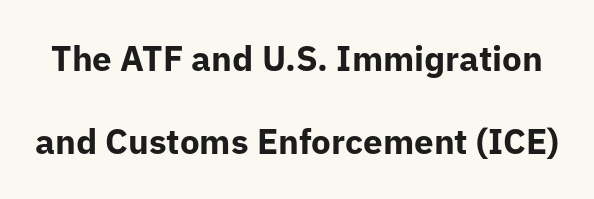
{"serif": "no", "italic": "no", "bold": "yes", "weight": "bold", "width": "normal", "stroke_contrast": "low", "x_height": "medium", "monospaced": "no", "underline": "no", "line_spacing": "loose", "line_spacing_ratio": 2.36, "letter_spacing": "normal", "letter_spacing_em": 0.0, "glyph_px": 35}
